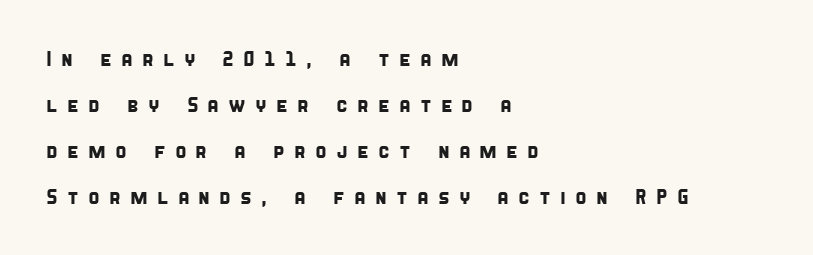
Honestly, the rows look like they've been pulled way apart. Does extra space separate the letters? Yes, quite a lot of it. Bare-footed words on every line. Teacher's note: observe the even left margin — that is flush-left alignment.
